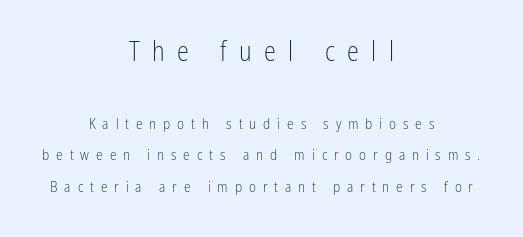
{"italic": "no", "bold": "no", "underline": "no", "align": "center", "line_spacing": "loose", "line_spacing_ratio": 2.09, "letter_spacing": "wide", "letter_spacing_em": 0.46, "larger_block": "first", "size_ratio": 1.8, "glyph_px": 27}
